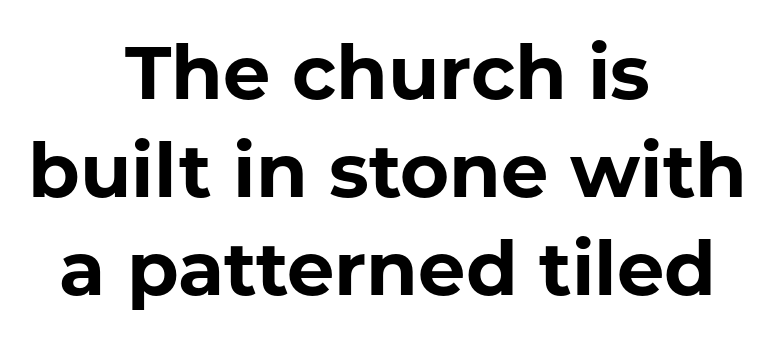
The image shows 75 px bold sans-serif type, upright; set centered, normal line spacing (1.31x), normal letter spacing, not underlined; low stroke contrast and a medium x-height.
